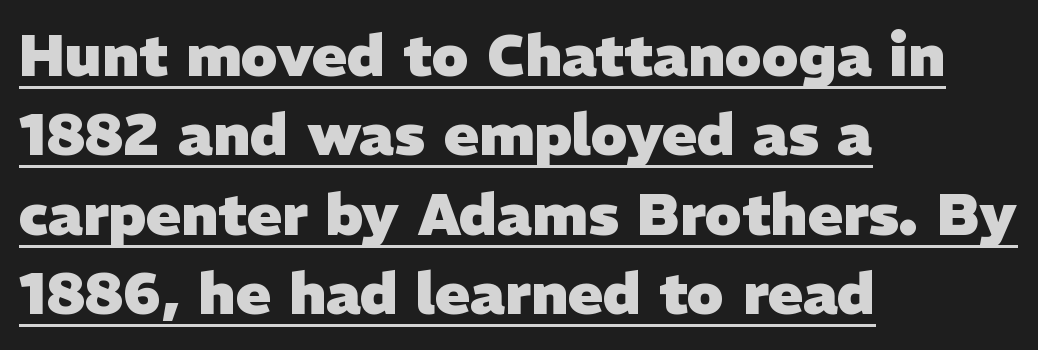
Evenly set lines give the paragraph a standard silhouette. What stands out about the letter spacing? Nothing — it is the standard amount. Line starts are locked; line ends wander. Notice how a bar underscores the lettering throughout.
